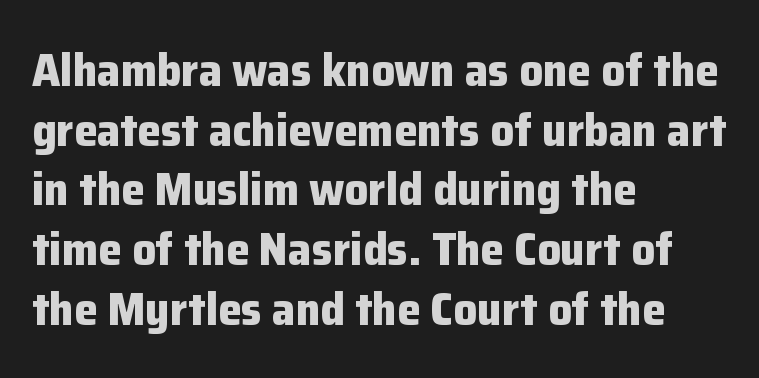
The image shows 47 px bold sans-serif type, upright; set left-aligned, normal line spacing (1.27x), normal letter spacing, not underlined; low stroke contrast and a medium x-height.
